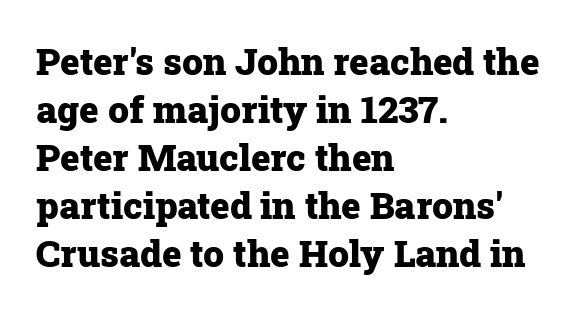
Q: Is the text bold? A: Yes.
Q: Is the text italic (slanted)? A: No, it is upright.
Q: Is the typeface a serif or a sans-serif typeface? A: Serif.
Q: Is the text underlined? A: No.
Q: How is the paragraph aligned? A: Left-aligned.
Q: Is the spacing between letters normal or unusually wide? A: Normal.
Q: Is the spacing between lines tight, normal or loose? A: Normal.
Q: Width (condensed, normal, or wide)? A: Normal.
Q: Stroke contrast? A: Low.
Q: x-height? A: Medium.
Q: Monospaced? A: No.
